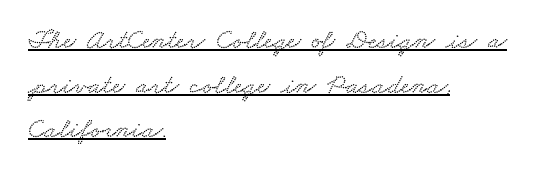
Alignment: flush left. Evenly set lines give the paragraph a standard silhouette. The rendering uses the underline text-decoration. Characters follow at the spacing the type designer built in. Looks like regular typesetting: each glyph gets only the width it needs.
